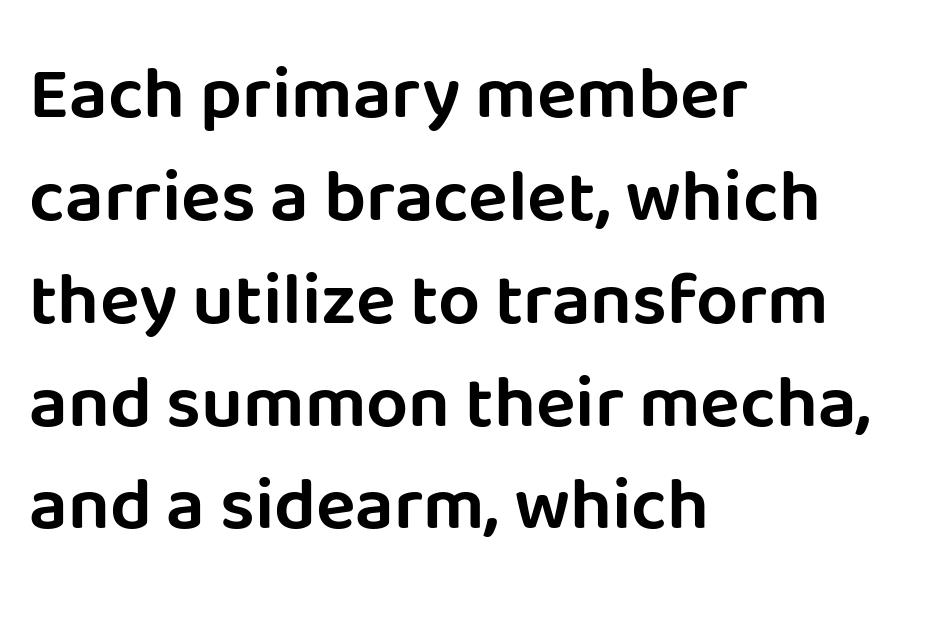
The image shows 74 px sans-serif type, upright; set left-aligned, normal line spacing (1.39x), normal letter spacing, not underlined; low stroke contrast and a large x-height.
